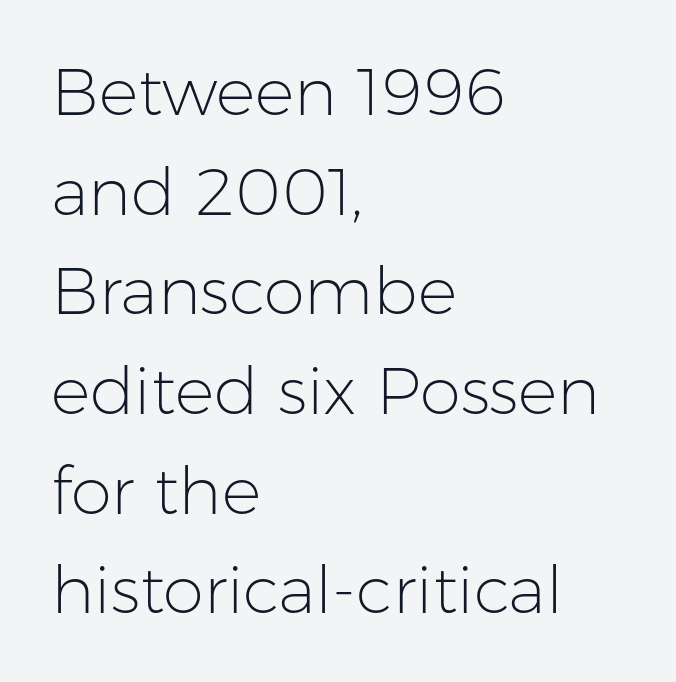
Just letters on the line, the space beneath them empty. Left-aligned paragraph, ragged on the right. The face looks like a standard text weight, possibly lighter. Here the glyphs are tracked normally, forming tight word shapes. The space between consecutive lines is moderate. Spacing verdict: proportional, widths tailored to each character.
